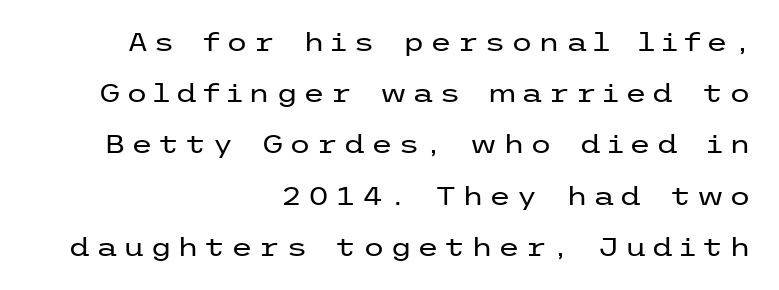
{"italic": "no", "bold": "no", "underline": "no", "align": "right", "line_spacing": "loose", "line_spacing_ratio": 2.05, "letter_spacing": "wide", "letter_spacing_em": 0.21, "glyph_px": 25}
